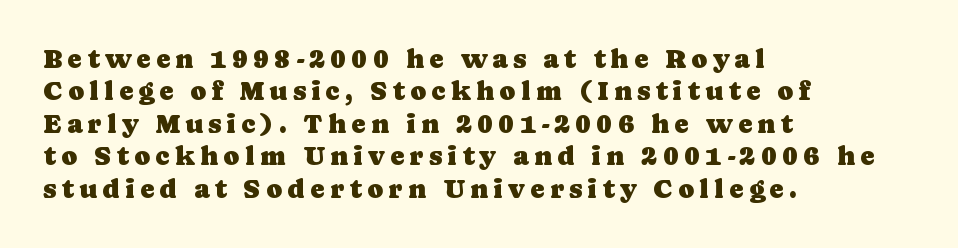
Reading down the block, your eye returns to a fixed left position each line. The area under the type is left untouched. Does the lettering tilt? It doesn't — this is upright.
